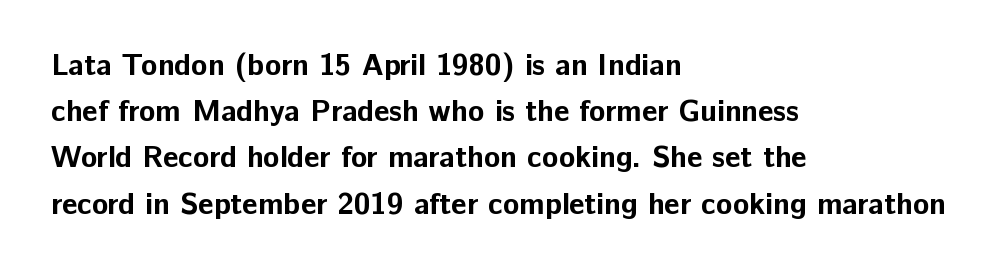
The image shows 30 px bold sans-serif type, upright; set left-aligned, normal line spacing (1.54x), normal letter spacing, not underlined; low stroke contrast and a medium x-height.
